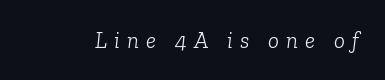
These lines were composed using italics. Just letters on the line, the space beneath them empty. The horizontal fit of the characters is loose and conspicuously gappy. Bold? No — there's no thickening of the strokes.
